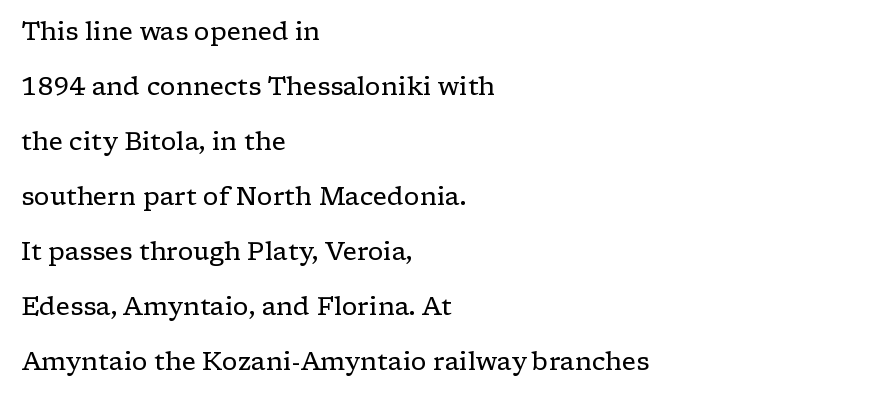
Q: Is the text bold? A: No.
Q: Is the text italic (slanted)? A: No, it is upright.
Q: Is the text underlined? A: No.
Q: How is the paragraph aligned? A: Left-aligned.
Q: Is the spacing between letters normal or unusually wide? A: Normal.
Q: Is the spacing between lines tight, normal or loose? A: Loose.
